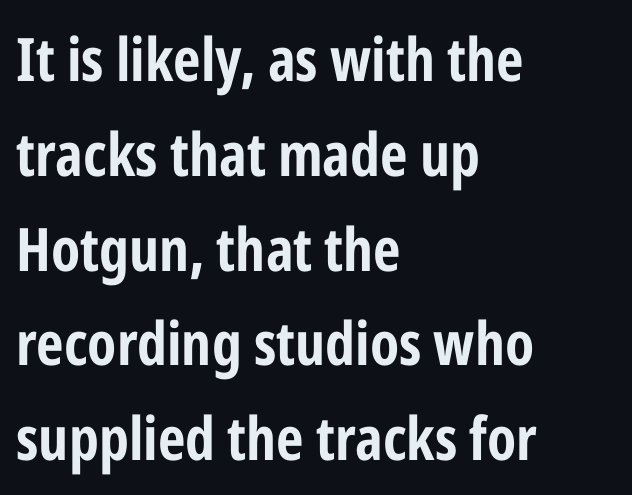
Letter spacing: default. The rendering uses a bold face; every stroke is thick and dark. Posture: vertical. The block of text has a typical density, with ordinary space between rows.
